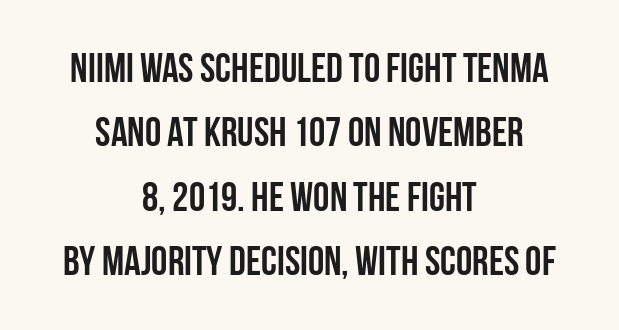
The image shows 41 px semibold, condensed sans-serif type, upright; set centered, normal line spacing (1.57x), normal letter spacing, not underlined; low stroke contrast and a large x-height.
